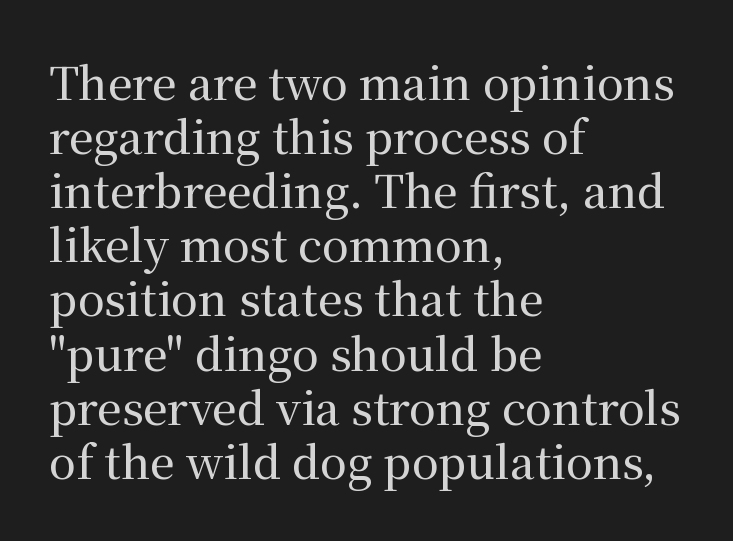
Q: Is the text italic (slanted)? A: No, it is upright.
Q: Is the typeface a serif or a sans-serif typeface? A: Serif.
Q: Is the text underlined? A: No.
Q: How is the paragraph aligned? A: Left-aligned.
Q: Is the spacing between letters normal or unusually wide? A: Normal.
Q: Width (condensed, normal, or wide)? A: Normal.
Q: Stroke contrast? A: Medium.
Q: x-height? A: Medium.
Q: Monospaced? A: No.
